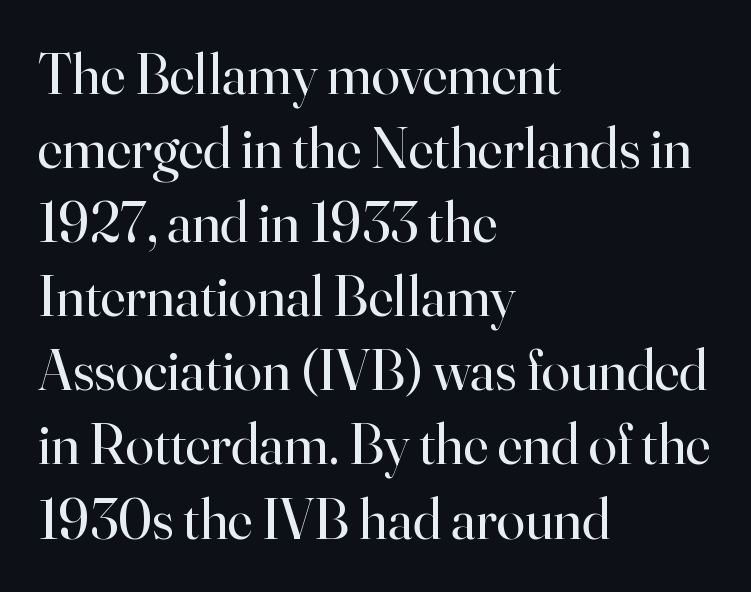
{"serif": "yes", "italic": "no", "bold": "no", "weight": "regular", "width": "normal", "stroke_contrast": "high", "x_height": "small", "monospaced": "no", "underline": "no", "align": "left", "line_spacing": "normal", "line_spacing_ratio": 1.3, "letter_spacing": "normal", "letter_spacing_em": 0.0, "glyph_px": 57}
